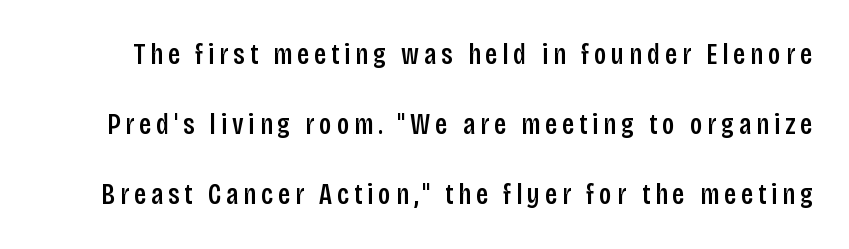
The image shows 29 px condensed sans-serif type, upright; set loose line spacing (2.41x), not underlined; low stroke contrast and a large x-height.
